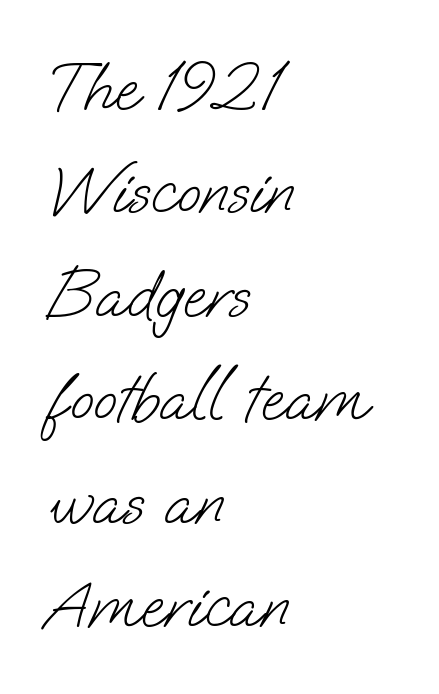
Q: Is the text bold? A: No.
Q: Is the typeface a serif or a sans-serif typeface? A: Sans-serif.
Q: Is the text underlined? A: No.
Q: How is the paragraph aligned? A: Left-aligned.
Q: Is the spacing between letters normal or unusually wide? A: Normal.
Q: Is the spacing between lines tight, normal or loose? A: Normal.
Q: Width (condensed, normal, or wide)? A: Normal.
Q: Stroke contrast? A: Low.
Q: x-height? A: Small.
Q: Monospaced? A: No.
